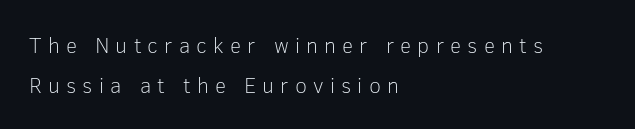
Q: Is the text bold? A: No.
Q: Is the text italic (slanted)? A: No, it is upright.
Q: Is the text underlined? A: No.
Q: How is the paragraph aligned? A: Left-aligned.
Q: Is the spacing between letters normal or unusually wide? A: Unusually wide.
